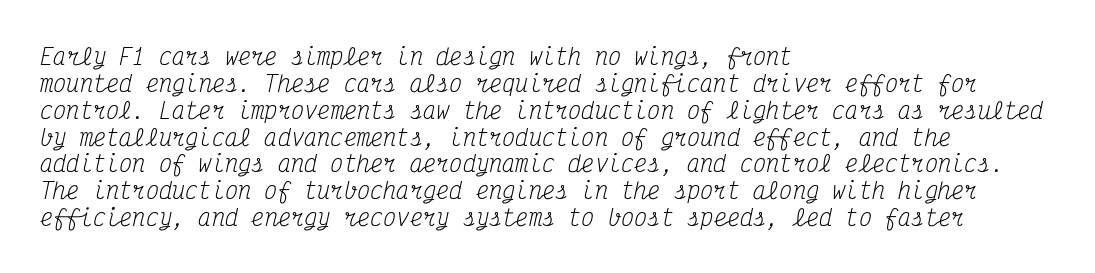
Short note: letters normally spaced. Is the stroke heavy? The answer is a plain regular-or-lighter. In CSS terms this would be text-align: left. Underline: absent. The face used here has a pronounced slope to its letters.
